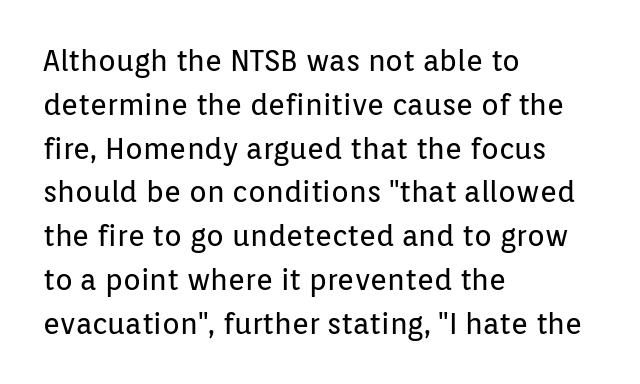
The image shows 29 px regular-weight sans-serif type, upright; set left-aligned, normal line spacing (1.51x), normal letter spacing, not underlined; low stroke contrast and a medium x-height.
